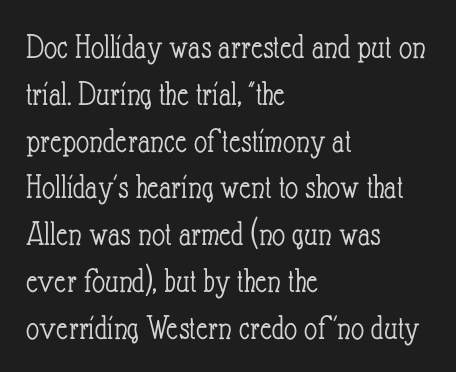
Q: Is the text bold? A: No.
Q: Is the text italic (slanted)? A: No, it is upright.
Q: Is the text underlined? A: No.
Q: How is the paragraph aligned? A: Left-aligned.
Q: Is the spacing between letters normal or unusually wide? A: Normal.
Q: Is the spacing between lines tight, normal or loose? A: Normal.
Q: Width (condensed, normal, or wide)? A: Condensed.
Q: Stroke contrast? A: Low.
Q: x-height? A: Small.
Q: Monospaced? A: No.
